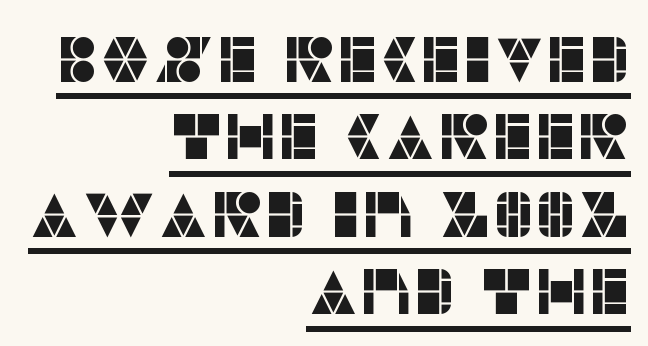
If you drew a line through each stem, it would be perfectly vertical. These lines keep a tight, regular rhythm from letter to letter. Varying glyph widths throughout — classic text-font behaviour. This rendering employs a face without finishing strokes, i.e., a sans-serif.
